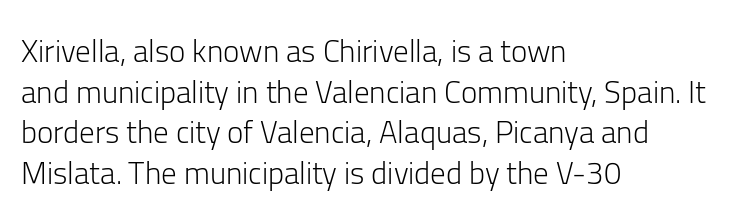
{"serif": "no", "italic": "no", "bold": "no", "weight": "light", "width": "normal", "stroke_contrast": "low", "x_height": "medium", "monospaced": "no", "underline": "no", "align": "left", "line_spacing": "normal", "line_spacing_ratio": 1.31, "letter_spacing": "normal", "letter_spacing_em": 0.0, "glyph_px": 31}
